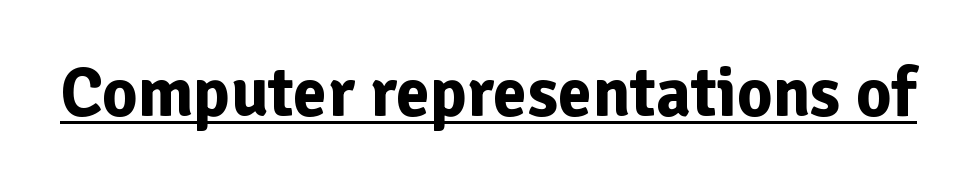
Q: Is the text bold? A: Yes.
Q: Is the text italic (slanted)? A: No, it is upright.
Q: Is the typeface a serif or a sans-serif typeface? A: Sans-serif.
Q: Is the text underlined? A: Yes.
Q: Is the spacing between letters normal or unusually wide? A: Normal.
Q: Width (condensed, normal, or wide)? A: Normal.
Q: Stroke contrast? A: Low.
Q: x-height? A: Medium.
Q: Monospaced? A: No.
